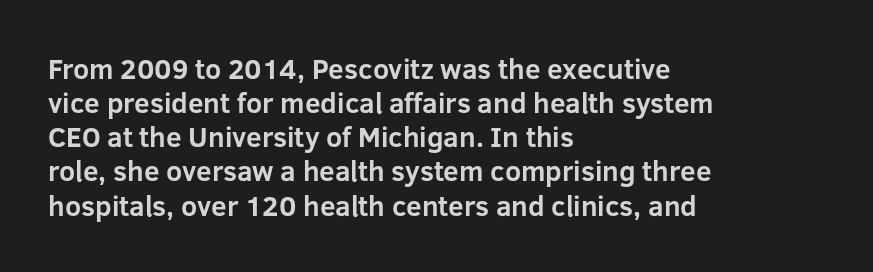
{"serif": "no", "italic": "no", "bold": "yes", "weight": "bold", "width": "normal", "stroke_contrast": "low", "x_height": "medium", "monospaced": "no", "underline": "no", "align": "left", "line_spacing_ratio": 1.22, "letter_spacing": "normal", "letter_spacing_em": 0.0, "glyph_px": 28}
